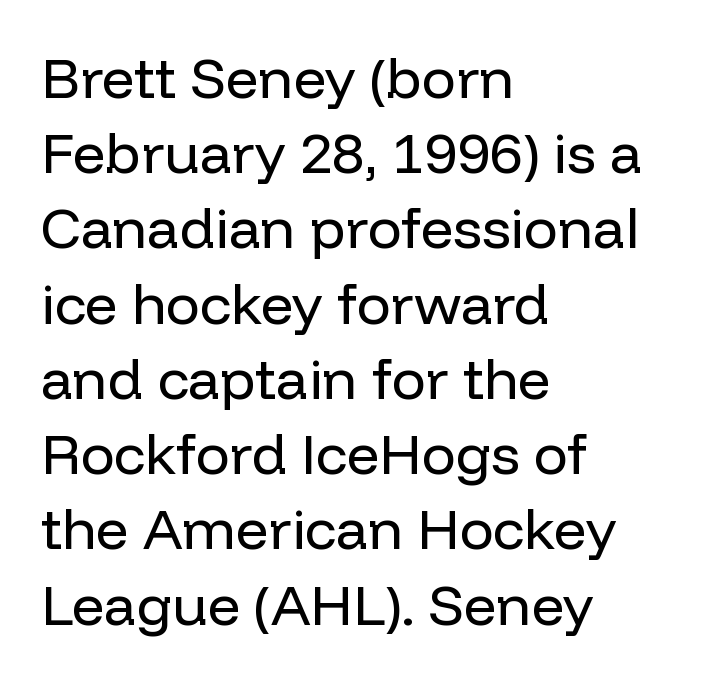
The lettering stays uniformly vertical, giving the passage a roman look. Is the block centered? No — it sits flush against the left margin. These lines are composed in type without serifs. This sample uses plain, unmodified letter spacing. Each row of text sits above clean, open space. The strokes are not fattened; the text isn't bold.
